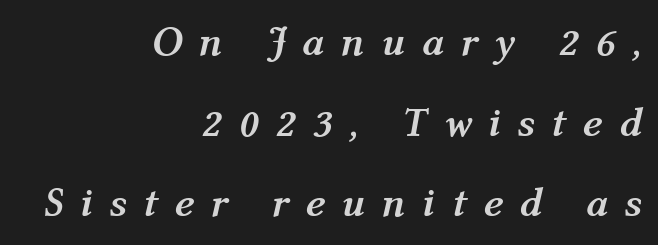
Q: Is the text bold? A: Yes.
Q: Is the text italic (slanted)? A: Yes, it leans right by about 12 degrees.
Q: Is the text underlined? A: No.
Q: How is the paragraph aligned? A: Right-aligned.
Q: Is the spacing between letters normal or unusually wide? A: Unusually wide.
Q: Is the spacing between lines tight, normal or loose? A: Loose.
Q: Width (condensed, normal, or wide)? A: Normal.
Q: Stroke contrast? A: Medium.
Q: x-height? A: Medium.
Q: Monospaced? A: No.
